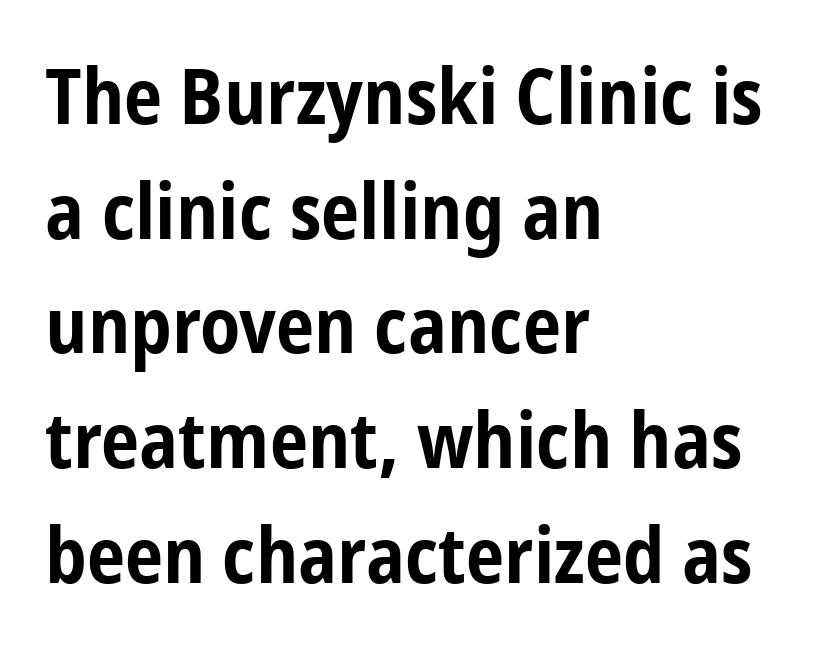
The image shows 77 px bold, condensed sans-serif type, upright; set left-aligned, normal line spacing (1.49x), normal letter spacing, not underlined; low stroke contrast and a medium x-height.
